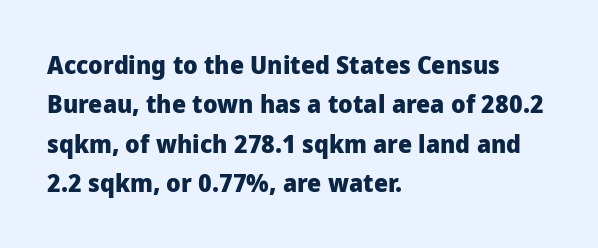
Evenly set lines give the paragraph a standard silhouette. Glance below the letters and you will spot only blank space. Typeset ragged right — the left edge is the straight one. This sample uses plain, unmodified letter spacing. Style check: upright. I'd describe the lettering as bold — thick and assertive.
